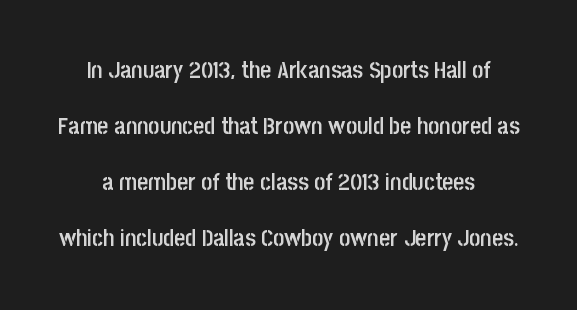
The image shows 24 px text type, upright; set centered, loose line spacing (2.34x), normal letter spacing, not underlined.
